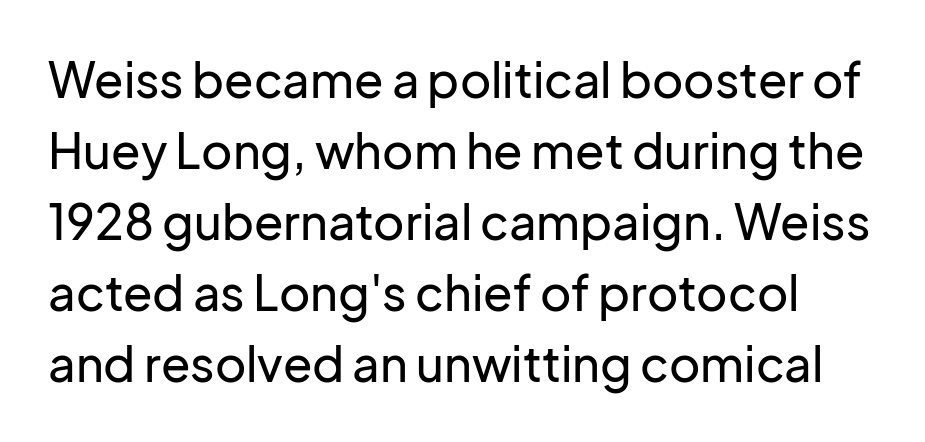
Q: Is the text italic (slanted)? A: No, it is upright.
Q: Is the typeface a serif or a sans-serif typeface? A: Sans-serif.
Q: Is the text underlined? A: No.
Q: Is the spacing between letters normal or unusually wide? A: Normal.
Q: Is the spacing between lines tight, normal or loose? A: Normal.
Q: Width (condensed, normal, or wide)? A: Normal.
Q: Stroke contrast? A: Low.
Q: x-height? A: Medium.
Q: Monospaced? A: No.
